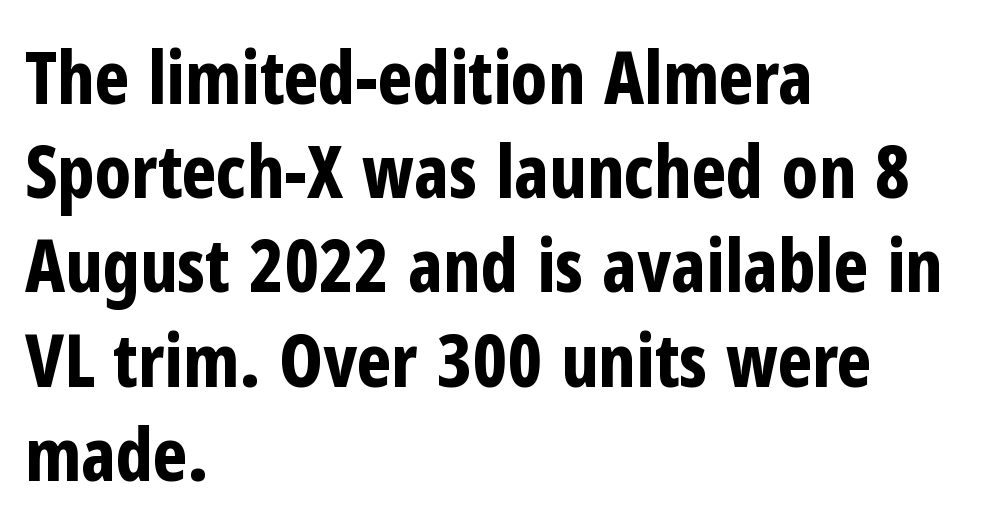
{"serif": "no", "italic": "no", "bold": "yes", "weight": "bold", "width": "condensed", "stroke_contrast": "low", "x_height": "medium", "monospaced": "no", "underline": "no", "align": "left", "line_spacing": "normal", "line_spacing_ratio": 1.29, "letter_spacing": "normal", "letter_spacing_em": 0.0, "glyph_px": 73}
